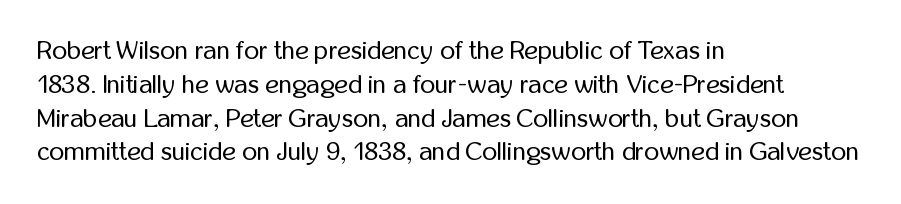
The image shows 26 px text type, upright; set left-aligned, normal line spacing (1.3x), normal letter spacing, not underlined.
